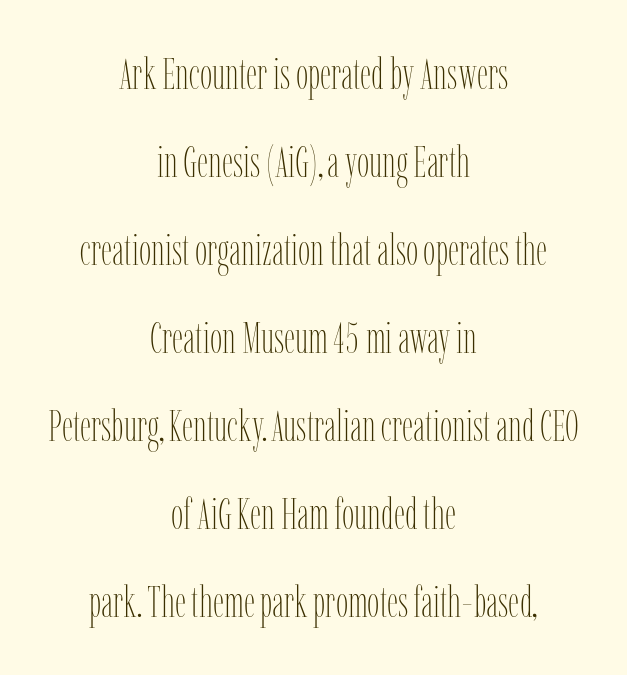
{"italic": "no", "bold": "no", "weight": "thin", "width": "condensed", "stroke_contrast": "low", "x_height": "medium", "monospaced": "no", "underline": "no", "align": "center", "line_spacing": "loose", "line_spacing_ratio": 2.0, "letter_spacing": "normal", "letter_spacing_em": 0.0, "glyph_px": 44}
